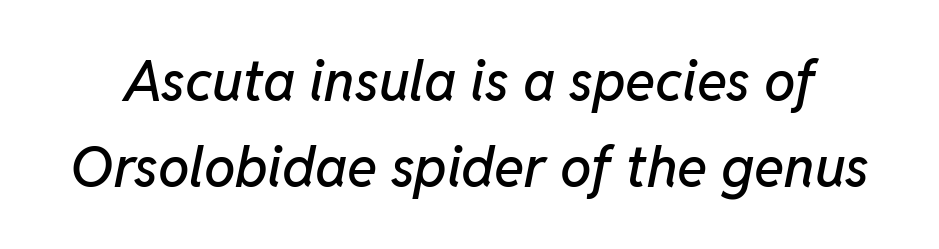
The image shows 56 px text type, italic (leaning right); set normal line spacing (1.54x), normal letter spacing, not underlined; low stroke contrast and a medium x-height.
